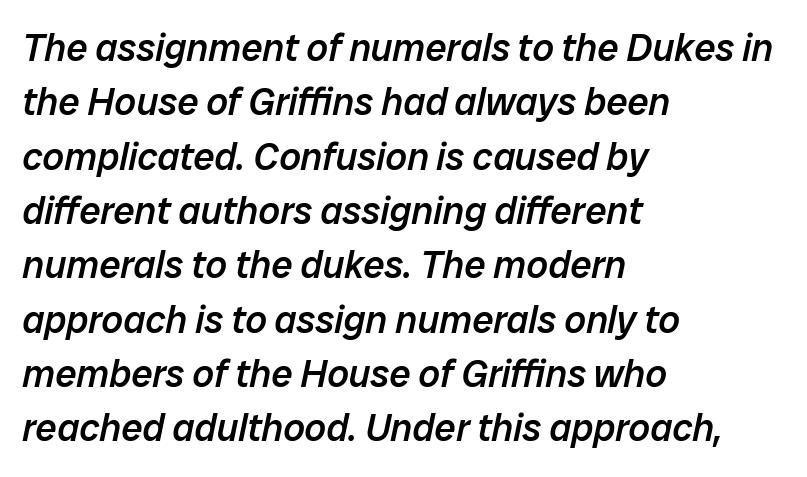
{"italic": "yes", "lean": "right", "slant_degrees": 12, "bold": "semi", "weight": "semibold", "width": "normal", "stroke_contrast": "low", "x_height": "medium", "monospaced": "no", "underline": "no", "align": "left", "line_spacing": "normal", "line_spacing_ratio": 1.43, "letter_spacing": "normal", "letter_spacing_em": 0.0, "glyph_px": 38}
